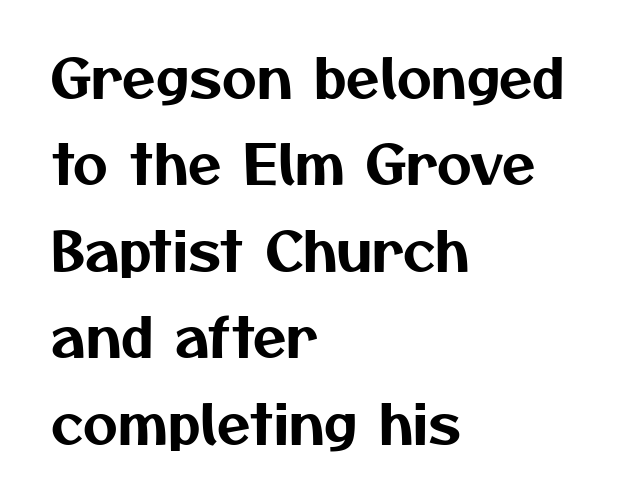
Q: Is the typeface a serif or a sans-serif typeface? A: Sans-serif.
Q: Is the text underlined? A: No.
Q: How is the paragraph aligned? A: Left-aligned.
Q: Is the spacing between letters normal or unusually wide? A: Normal.
Q: Is the spacing between lines tight, normal or loose? A: Normal.
Q: Width (condensed, normal, or wide)? A: Normal.
Q: Stroke contrast? A: Medium.
Q: x-height? A: Medium.
Q: Monospaced? A: No.
